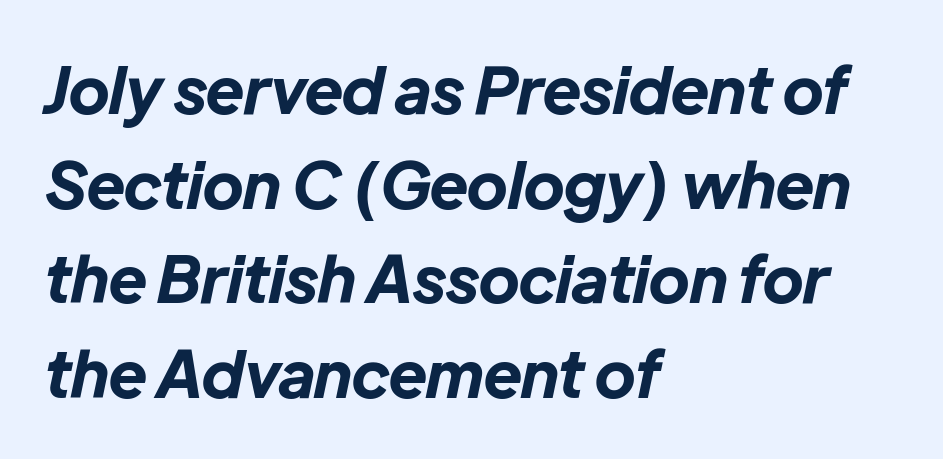
{"italic": "yes", "lean": "right", "slant_degrees": 12, "bold": "yes", "weight": "bold", "width": "normal", "stroke_contrast": "low", "x_height": "medium", "monospaced": "no", "underline": "no", "align": "left", "line_spacing": "normal", "line_spacing_ratio": 1.48, "letter_spacing": "normal", "letter_spacing_em": 0.0, "glyph_px": 64}
